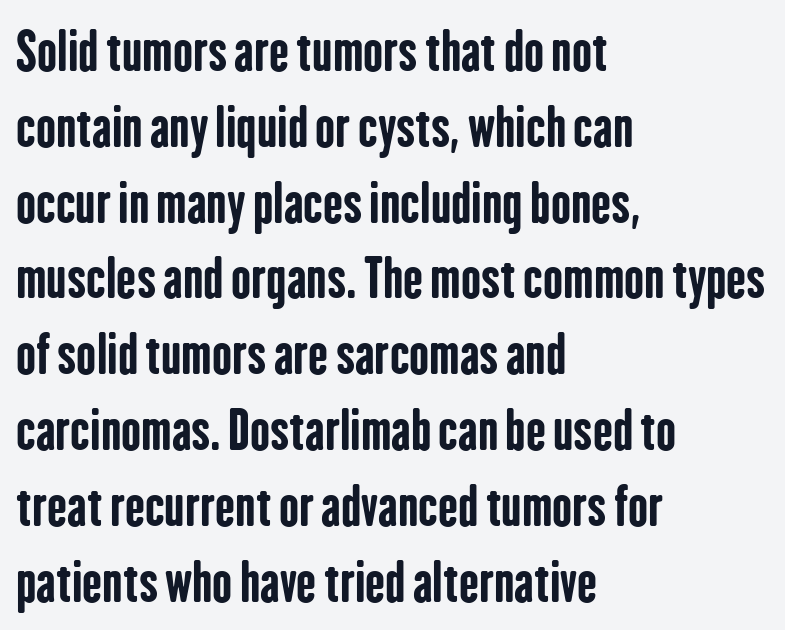
The foot of each line stays bare and open. A classic flush-left, rag-right setting is used for this passage. The font family rendered here belongs to the sans-serif group. How would I describe the line gaps? Plain and ordinary. Heavy-handed strokes throughout: this text is bold.
